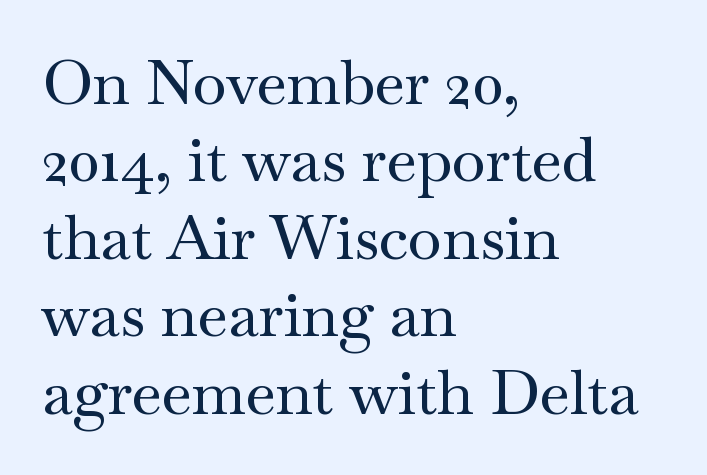
The image shows 62 px wide serif type, upright; set left-aligned, normal line spacing (1.25x), normal letter spacing, not underlined; medium stroke contrast and a small x-height.
